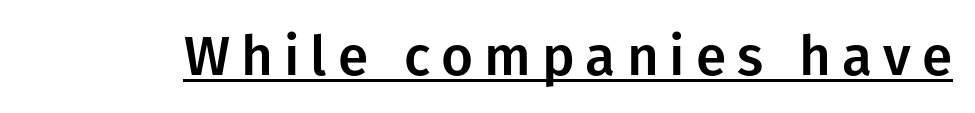
Q: Is the text italic (slanted)? A: No, it is upright.
Q: Is the typeface a serif or a sans-serif typeface? A: Sans-serif.
Q: Is the text underlined? A: Yes.
Q: Is the spacing between letters normal or unusually wide? A: Unusually wide.
Q: Width (condensed, normal, or wide)? A: Normal.
Q: Stroke contrast? A: Low.
Q: x-height? A: Medium.
Q: Monospaced? A: No.
